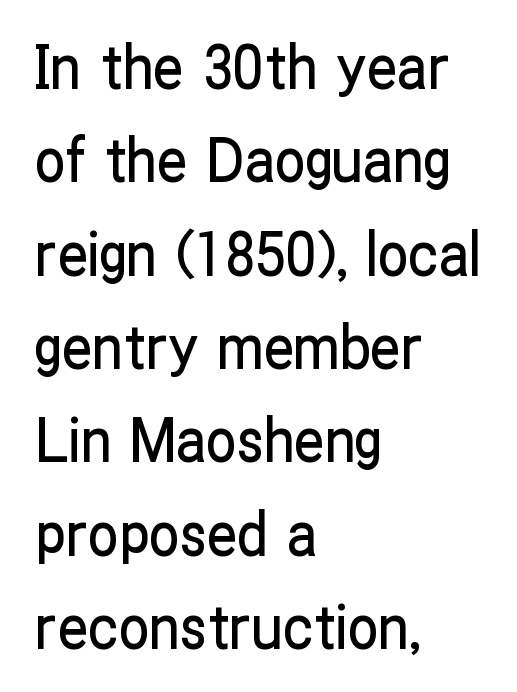
{"serif": "no", "italic": "no", "width": "condensed", "stroke_contrast": "low", "x_height": "medium", "monospaced": "no", "underline": "no", "align": "left", "line_spacing": "normal", "line_spacing_ratio": 1.53, "letter_spacing": "normal", "letter_spacing_em": 0.0, "glyph_px": 61}
